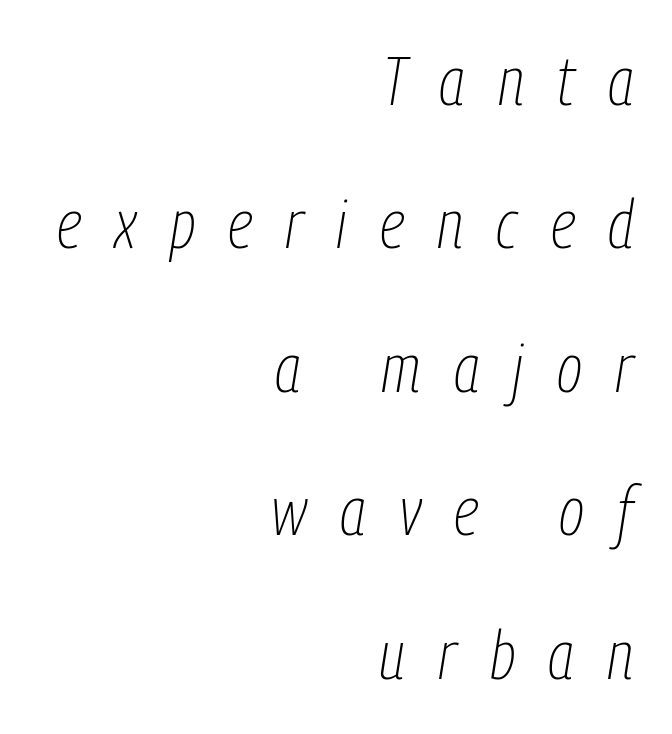
Q: Is the text bold? A: No.
Q: Is the text italic (slanted)? A: Yes, it leans right by about 9 degrees.
Q: Is the text underlined? A: No.
Q: How is the paragraph aligned? A: Right-aligned.
Q: Is the spacing between letters normal or unusually wide? A: Unusually wide.
Q: Is the spacing between lines tight, normal or loose? A: Loose.
Q: Width (condensed, normal, or wide)? A: Condensed.
Q: Stroke contrast? A: Low.
Q: x-height? A: Medium.
Q: Monospaced? A: No.
